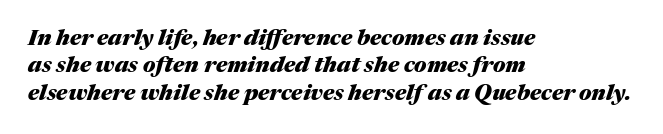
Q: Is the text bold? A: Yes.
Q: Is the text italic (slanted)? A: Yes, it leans right by about 17 degrees.
Q: Is the text underlined? A: No.
Q: How is the paragraph aligned? A: Left-aligned.
Q: Is the spacing between letters normal or unusually wide? A: Normal.
Q: Is the spacing between lines tight, normal or loose? A: Normal.
